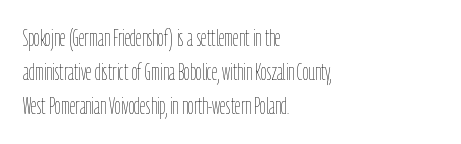
Q: Is the text bold? A: No.
Q: Is the text italic (slanted)? A: No, it is upright.
Q: Is the text underlined? A: No.
Q: How is the paragraph aligned? A: Left-aligned.
Q: Is the spacing between letters normal or unusually wide? A: Normal.
Q: Is the spacing between lines tight, normal or loose? A: Normal.
